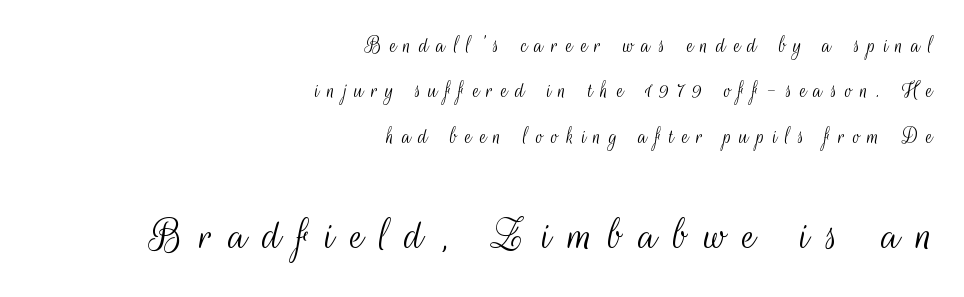
Do the characters align in a grid? No, the font is proportional. The designer gave the closing block more size than the opening block. The type is letterspaced generously, with wide tracking. These lines stack with their right ends in a neat column. A sans-serif font was chosen for this passage.
